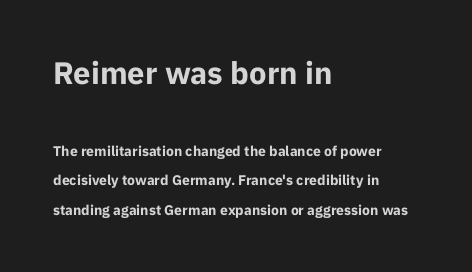
The image shows 31 px bold sans-serif type, upright; set left-aligned, loose line spacing (2.08x), normal letter spacing, not underlined; the first (top) block is 2.21x larger; low stroke contrast and a medium x-height.
